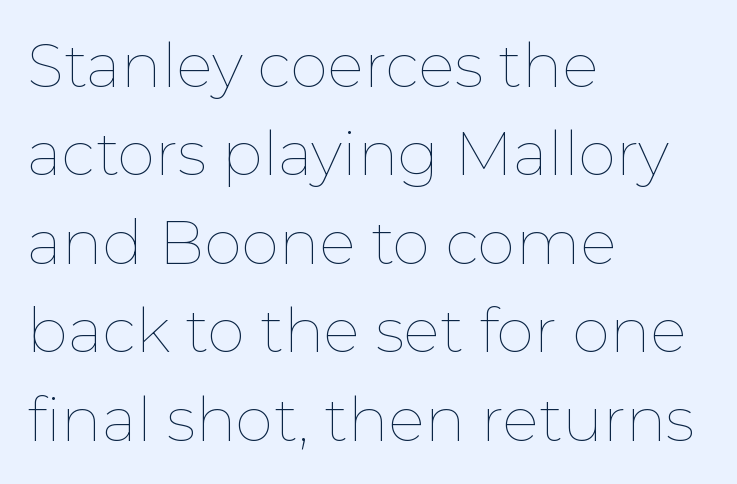
{"italic": "no", "bold": "no", "weight": "thin", "width": "normal", "stroke_contrast": "low", "x_height": "medium", "monospaced": "no", "underline": "no", "align": "left", "line_spacing": "normal", "line_spacing_ratio": 1.45, "letter_spacing": "normal", "letter_spacing_em": 0.0, "glyph_px": 61}
